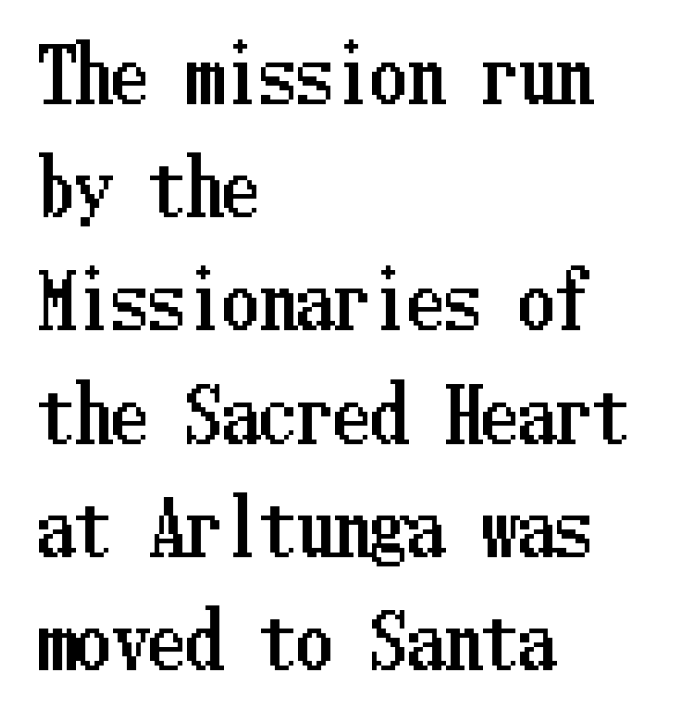
{"italic": "no", "width": "condensed", "stroke_contrast": "low", "x_height": "medium", "underline": "no", "align": "left", "line_spacing": "normal", "line_spacing_ratio": 1.53, "letter_spacing": "normal", "letter_spacing_em": 0.0, "glyph_px": 74}
